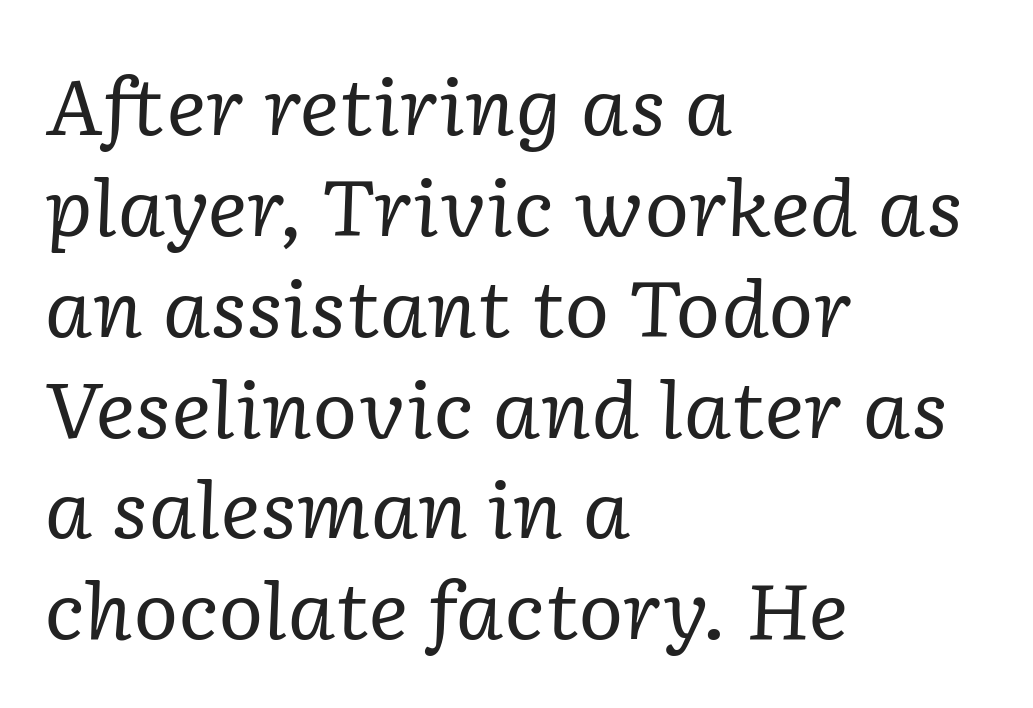
The image shows 77 px regular-weight serif type, italic (leaning right); set left-aligned, normal line spacing (1.31x), normal letter spacing, not underlined; low stroke contrast and a medium x-height.
